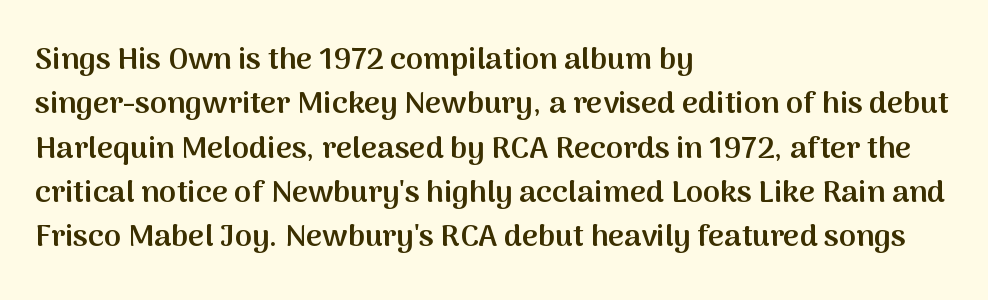
The image shows 31 px semibold sans-serif type, upright; set left-aligned, normal line spacing (1.43x), normal letter spacing, not underlined; medium stroke contrast and a medium x-height.
